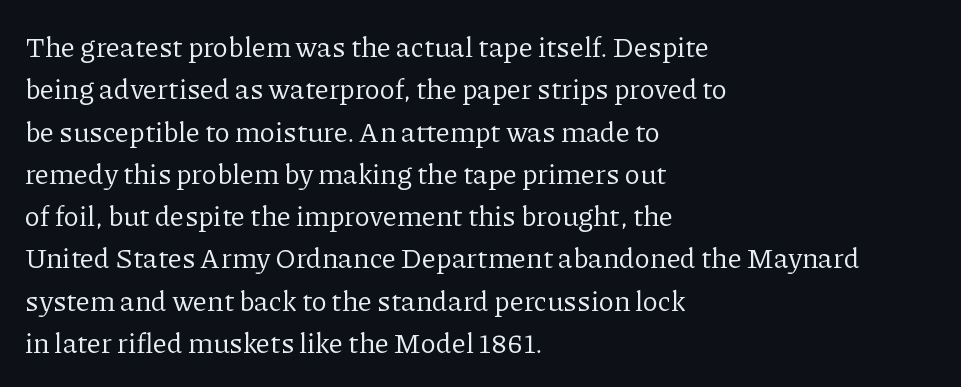
The image shows 28 px regular-weight serif type, upright; set left-aligned, normal line spacing (1.51x), normal letter spacing, not underlined; low stroke contrast and a medium x-height.
